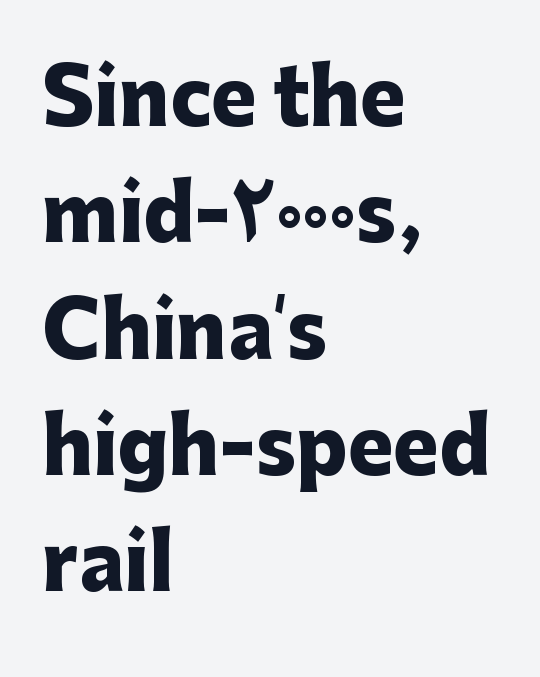
{"serif": "no", "italic": "no", "bold": "yes", "weight": "heavy", "width": "normal", "stroke_contrast": "low", "x_height": "medium", "monospaced": "no", "underline": "no", "align": "left", "line_spacing": "normal", "line_spacing_ratio": 1.53, "letter_spacing": "normal", "letter_spacing_em": 0.0, "glyph_px": 76}
